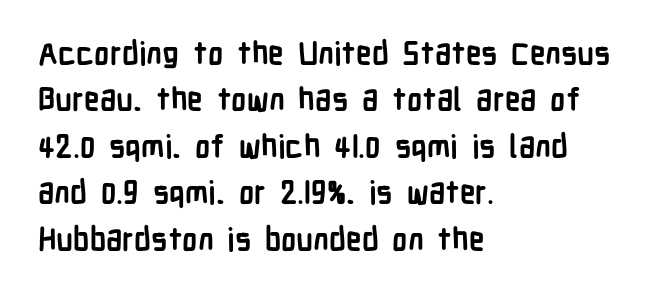
The image shows 31 px semibold, condensed sans-serif type, upright; set left-aligned, normal line spacing (1.5x), normal letter spacing, not underlined; low stroke contrast and a medium x-height.
